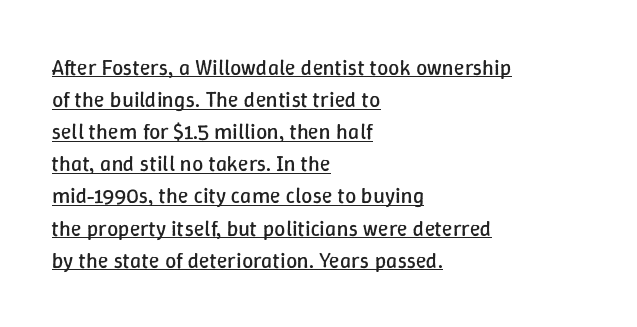
{"italic": "no", "bold": "no", "underline": "yes", "align": "left", "line_spacing": "normal", "line_spacing_ratio": 1.46, "letter_spacing": "normal", "letter_spacing_em": 0.0, "glyph_px": 22}
